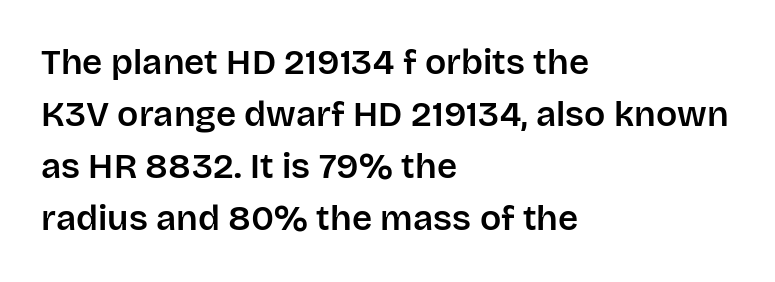
{"serif": "no", "italic": "no", "width": "normal", "stroke_contrast": "low", "x_height": "large", "monospaced": "no", "underline": "no", "align": "left", "line_spacing": "normal", "line_spacing_ratio": 1.49, "letter_spacing": "normal", "letter_spacing_em": 0.0, "glyph_px": 35}
